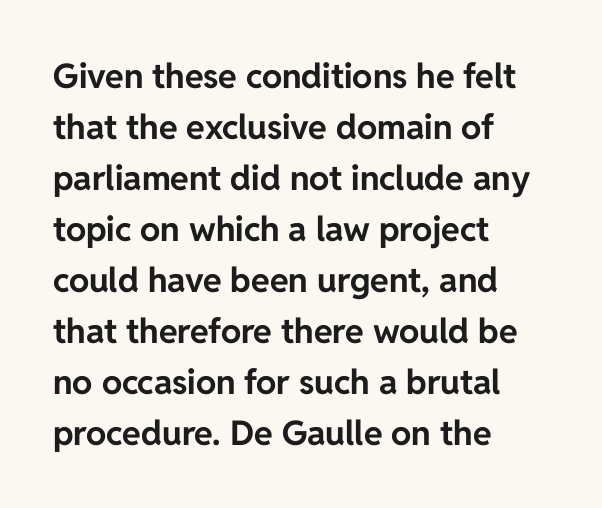
The image shows 34 px bold sans-serif type, upright; set left-aligned, normal line spacing (1.5x), normal letter spacing, not underlined; low stroke contrast and a medium x-height.
